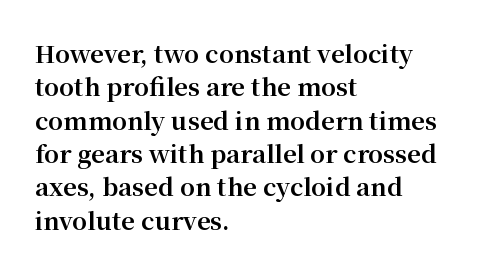
{"italic": "no", "bold": "yes", "underline": "no", "align": "left", "line_spacing": "normal", "line_spacing_ratio": 1.39, "letter_spacing": "normal", "letter_spacing_em": 0.0, "glyph_px": 24}
